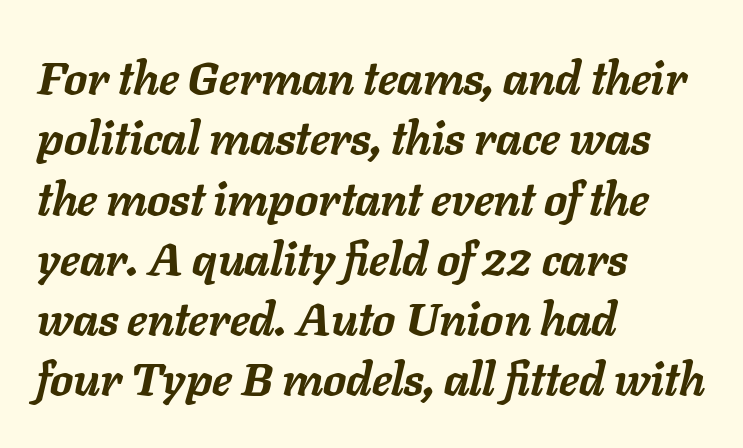
The letterforms sit shoulder to shoulder at normal distance. What weight is shown? A full bold with thick strokes. The paragraph has a hard left edge and a soft right edge. Any mark beneath the type? The region is blank. This sample has the flowing, uneven cadence of proportional lettering. Tall strokes in this sample are angled rather than plumb.
